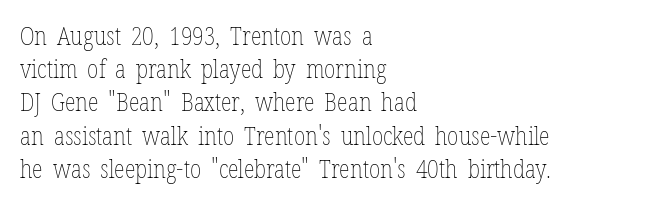
These lines sit exactly where default settings would place them. Decoration check: the copy has no underline. The typeface has the unassuming heft of standard copy or less. Horizontal alignment here is leftward, the default for most running prose.
